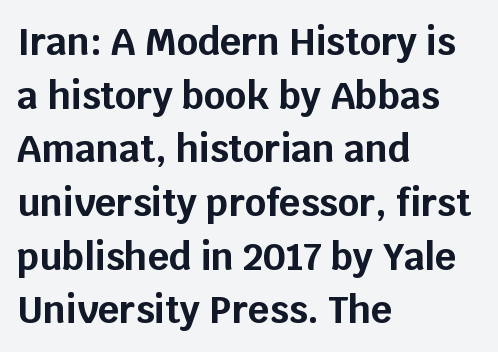
Q: Is the text bold? A: Yes.
Q: Is the text italic (slanted)? A: No, it is upright.
Q: Is the typeface a serif or a sans-serif typeface? A: Sans-serif.
Q: Is the text underlined? A: No.
Q: How is the paragraph aligned? A: Left-aligned.
Q: Is the spacing between letters normal or unusually wide? A: Normal.
Q: Is the spacing between lines tight, normal or loose? A: Normal.
Q: Width (condensed, normal, or wide)? A: Normal.
Q: Stroke contrast? A: Low.
Q: x-height? A: Large.
Q: Monospaced? A: No.
